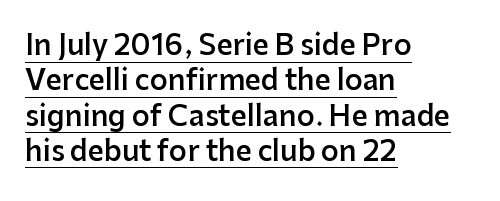
The image shows 28 px semibold sans-serif type, upright; set left-aligned, normal line spacing (1.26x), normal letter spacing, underlined; low stroke contrast and a medium x-height.
